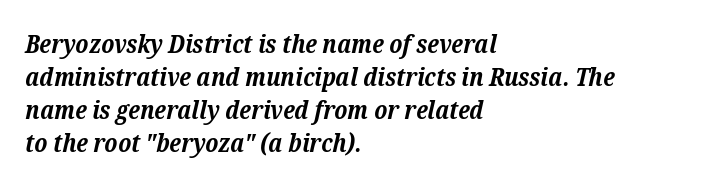
The image shows 26 px bold type, italic (leaning right); set left-aligned, normal line spacing (1.27x), normal letter spacing, not underlined.
